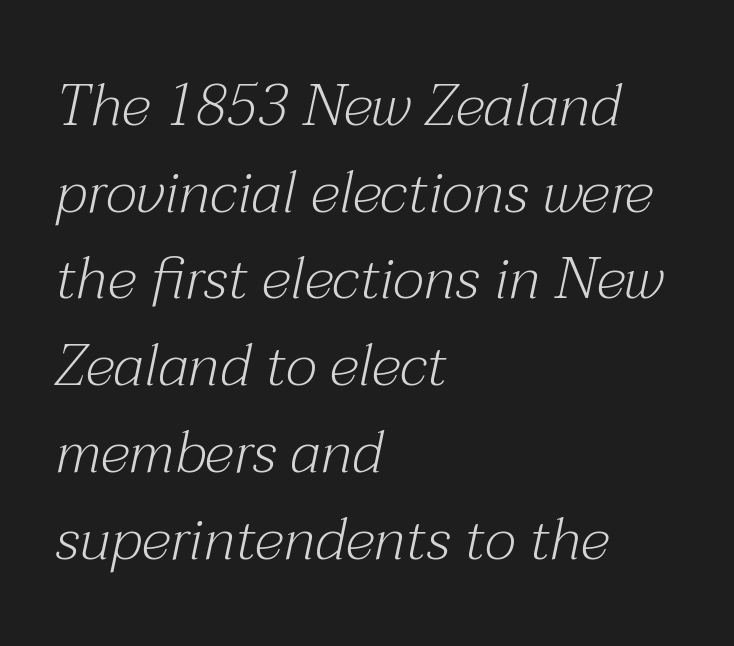
The image shows 59 px light serif type, italic (leaning right); set left-aligned, normal line spacing (1.47x), normal letter spacing, not underlined; medium stroke contrast and a medium x-height.
